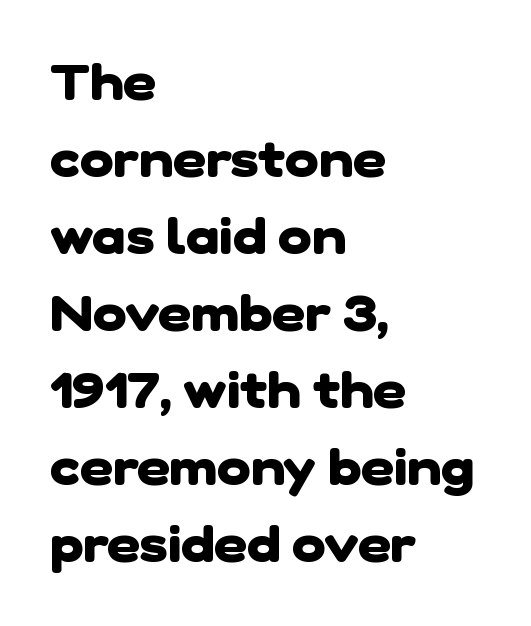
{"serif": "no", "bold": "yes", "weight": "heavy", "width": "normal", "stroke_contrast": "low", "x_height": "medium", "monospaced": "no", "underline": "no", "align": "left", "line_spacing": "normal", "line_spacing_ratio": 1.51, "letter_spacing": "normal", "letter_spacing_em": 0.0, "glyph_px": 51}
